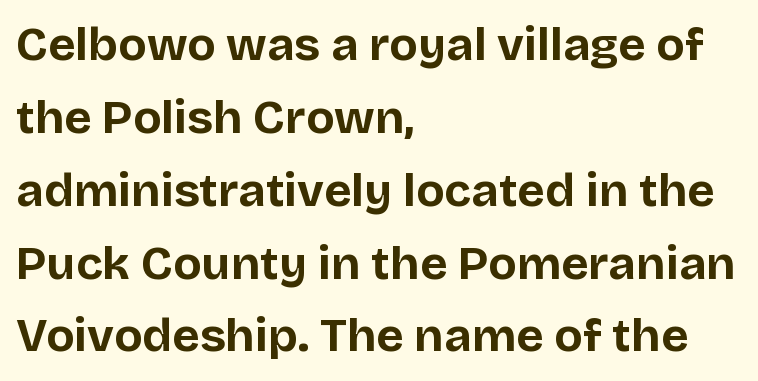
Q: Is the text bold? A: Yes.
Q: Is the text italic (slanted)? A: No, it is upright.
Q: Is the typeface a serif or a sans-serif typeface? A: Sans-serif.
Q: Is the text underlined? A: No.
Q: How is the paragraph aligned? A: Left-aligned.
Q: Is the spacing between letters normal or unusually wide? A: Normal.
Q: Is the spacing between lines tight, normal or loose? A: Normal.
Q: Width (condensed, normal, or wide)? A: Normal.
Q: Stroke contrast? A: Low.
Q: x-height? A: Large.
Q: Monospaced? A: No.
